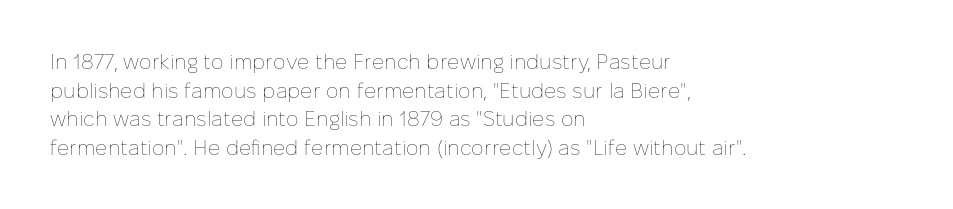
Q: Is the text bold? A: No.
Q: Is the text italic (slanted)? A: No, it is upright.
Q: Is the text underlined? A: No.
Q: How is the paragraph aligned? A: Left-aligned.
Q: Is the spacing between letters normal or unusually wide? A: Normal.
Q: Is the spacing between lines tight, normal or loose? A: Normal.
